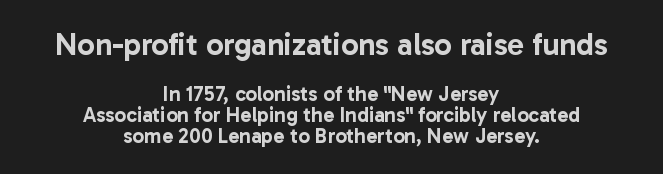
Q: Is the text italic (slanted)? A: No, it is upright.
Q: Is the typeface a serif or a sans-serif typeface? A: Sans-serif.
Q: Is the text underlined? A: No.
Q: How is the paragraph aligned? A: Centered.
Q: Is the spacing between letters normal or unusually wide? A: Normal.
Q: Is the spacing between lines tight, normal or loose? A: Tight.
Q: Which block of text is set in a larger size, the first (top) or the second (bottom)? A: The first (top) one.
Q: Width (condensed, normal, or wide)? A: Normal.
Q: Stroke contrast? A: Low.
Q: x-height? A: Medium.
Q: Monospaced? A: No.
